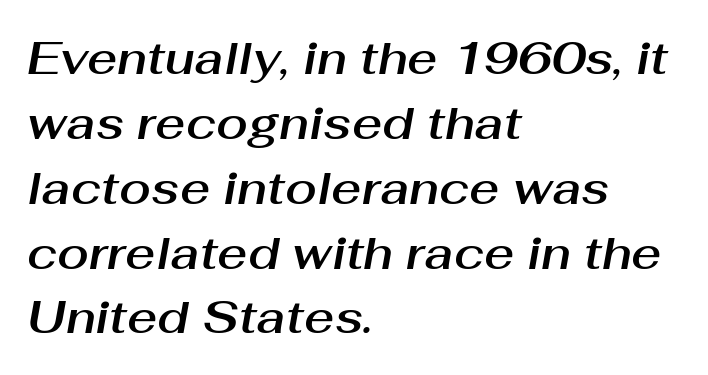
{"italic": "yes", "lean": "right", "slant_degrees": 10, "width": "normal", "stroke_contrast": "medium", "x_height": "medium", "monospaced": "no", "underline": "no", "align": "left", "line_spacing": "normal", "line_spacing_ratio": 1.41, "letter_spacing": "normal", "letter_spacing_em": 0.0, "glyph_px": 46}
